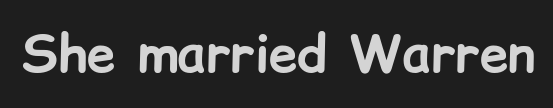
Q: Is the text bold? A: Yes.
Q: Is the text italic (slanted)? A: No, it is upright.
Q: Is the typeface a serif or a sans-serif typeface? A: Sans-serif.
Q: Is the text underlined? A: No.
Q: Is the spacing between letters normal or unusually wide? A: Normal.
Q: Width (condensed, normal, or wide)? A: Normal.
Q: Stroke contrast? A: Low.
Q: x-height? A: Medium.
Q: Monospaced? A: No.
